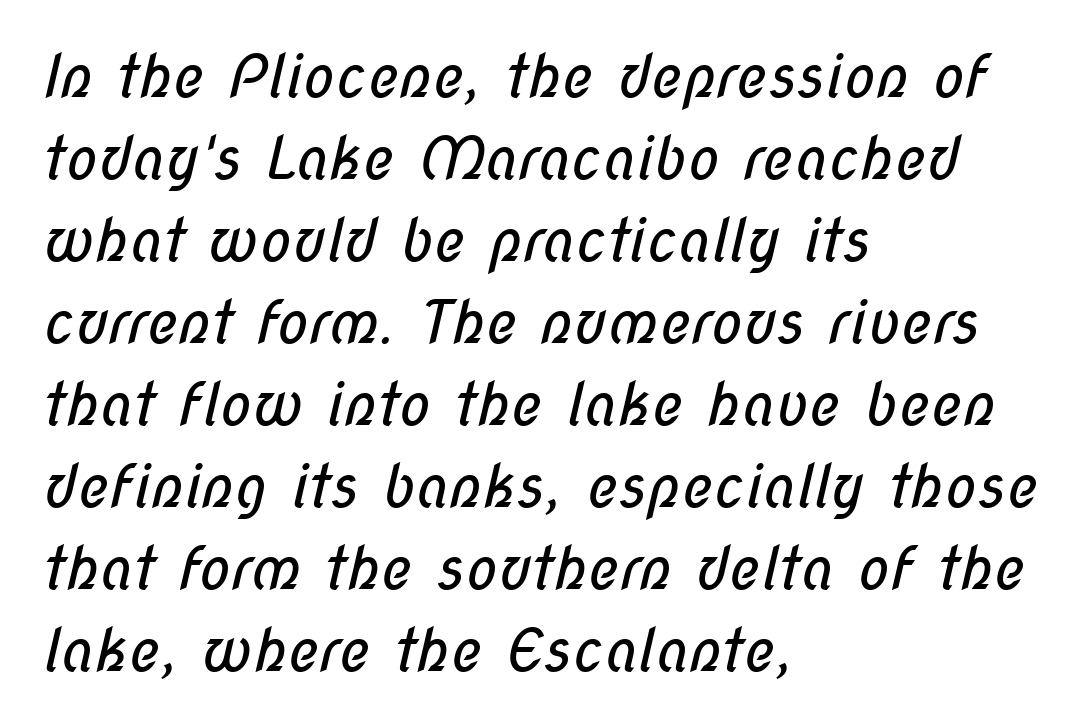
Q: Is the text bold? A: No.
Q: Is the typeface a serif or a sans-serif typeface? A: Sans-serif.
Q: Is the text underlined? A: No.
Q: How is the paragraph aligned? A: Left-aligned.
Q: Is the spacing between letters normal or unusually wide? A: Normal.
Q: Is the spacing between lines tight, normal or loose? A: Normal.
Q: Width (condensed, normal, or wide)? A: Condensed.
Q: Stroke contrast? A: Low.
Q: x-height? A: Medium.
Q: Monospaced? A: No.
